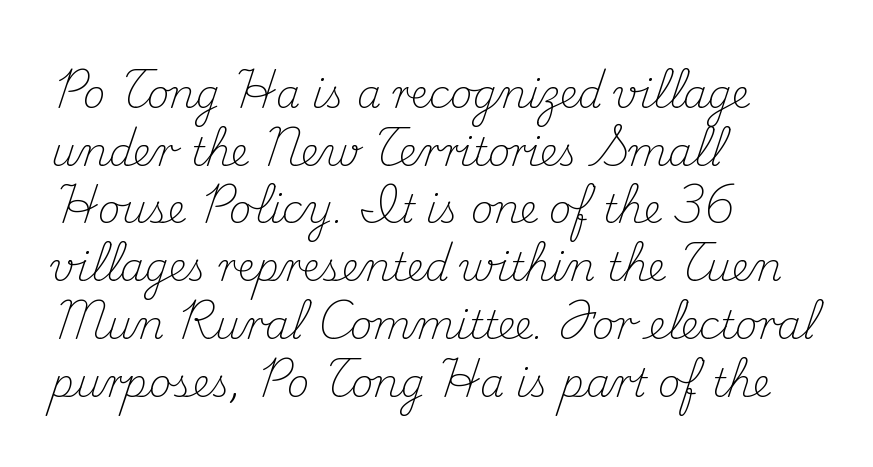
Q: Is the text bold? A: No.
Q: Is the text italic (slanted)? A: Yes.
Q: Is the typeface a serif or a sans-serif typeface? A: Serif.
Q: Is the text underlined? A: No.
Q: How is the paragraph aligned? A: Left-aligned.
Q: Is the spacing between letters normal or unusually wide? A: Normal.
Q: Is the spacing between lines tight, normal or loose? A: Normal.
Q: Width (condensed, normal, or wide)? A: Normal.
Q: Stroke contrast? A: Medium.
Q: x-height? A: Small.
Q: Monospaced? A: No.
